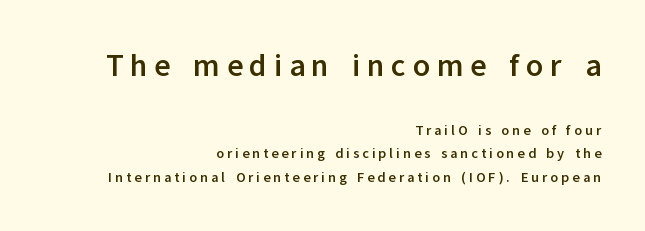
{"serif": "no", "italic": "no", "bold": "yes", "weight": "semibold", "width": "normal", "stroke_contrast": "low", "x_height": "medium", "monospaced": "no", "underline": "no", "align": "right", "line_spacing": "normal", "line_spacing_ratio": 1.66, "letter_spacing": "wide", "letter_spacing_em": 0.21, "larger_block": "first", "size_ratio": 2.21, "glyph_px": 31}
